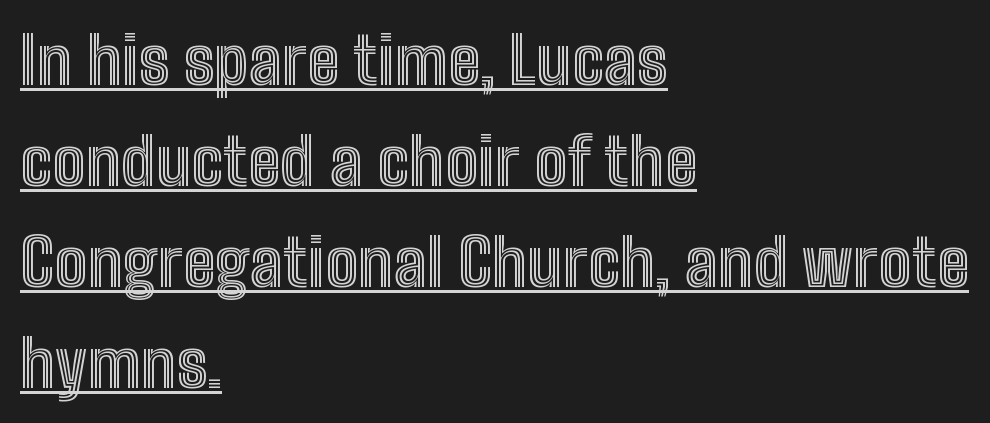
The image shows 66 px condensed type, upright; set left-aligned, normal line spacing (1.53x), normal letter spacing, underlined; a medium x-height.
